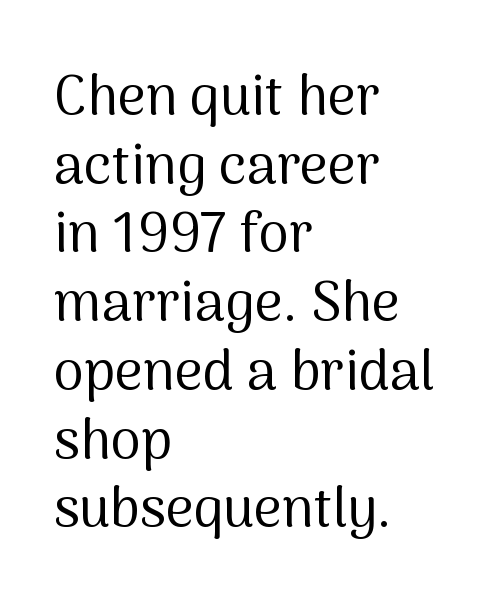
{"serif": "no", "italic": "no", "bold": "no", "weight": "regular", "width": "normal", "stroke_contrast": "medium", "x_height": "medium", "monospaced": "no", "underline": "no", "align": "left", "line_spacing": "normal", "line_spacing_ratio": 1.25, "letter_spacing": "normal", "letter_spacing_em": 0.0, "glyph_px": 55}
